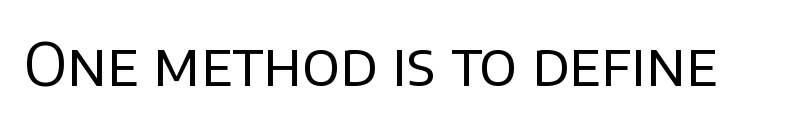
Proportional: the letters do not fall into vertical columns. The typeface chosen for these lines omits serifs. The font is comparable to plain body text, perhaps lighter. The lettering holds an erect, upright posture throughout. In terms of letterspacing, this is plain default setting. The baseline area is clear.
